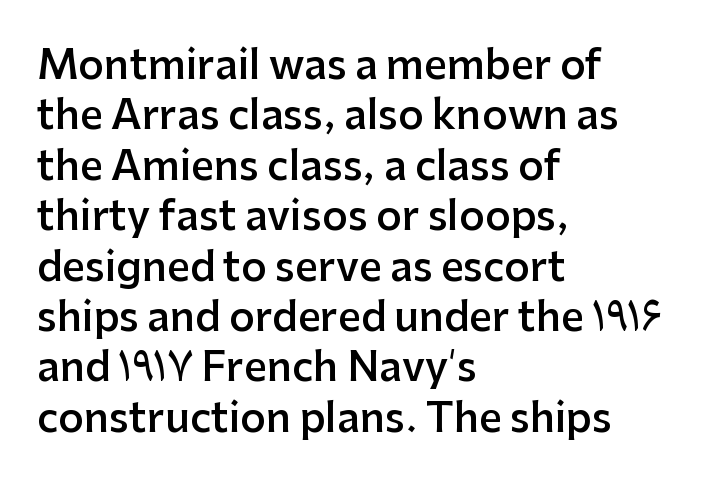
The image shows 40 px semibold sans-serif type, upright; set left-aligned, normal line spacing (1.26x), normal letter spacing, not underlined; low stroke contrast and a medium x-height.
